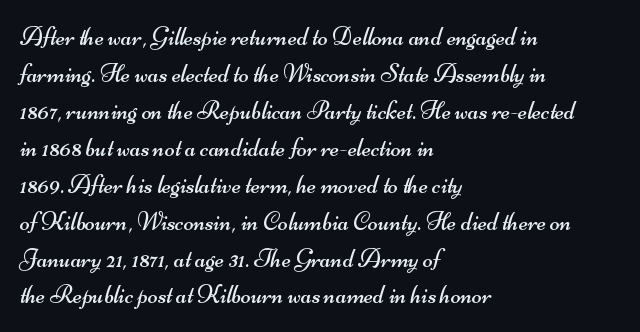
{"bold": "no", "underline": "no", "align": "left", "line_spacing": "normal", "line_spacing_ratio": 1.42, "letter_spacing": "normal", "letter_spacing_em": 0.0, "glyph_px": 26}
